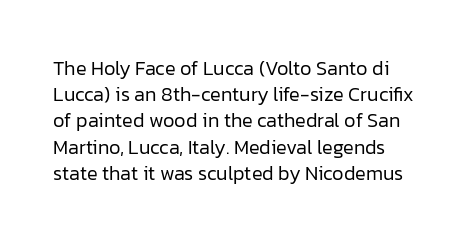
Q: Is the text bold? A: No.
Q: Is the text italic (slanted)? A: No, it is upright.
Q: Is the text underlined? A: No.
Q: Is the spacing between letters normal or unusually wide? A: Normal.
Q: Is the spacing between lines tight, normal or loose? A: Normal.
